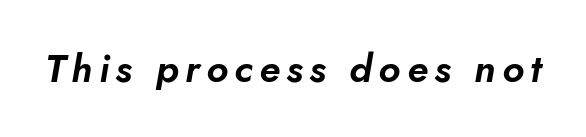
Q: Is the text italic (slanted)? A: Yes, it leans right by about 10 degrees.
Q: Is the text underlined? A: No.
Q: Width (condensed, normal, or wide)? A: Normal.
Q: Stroke contrast? A: Low.
Q: x-height? A: Small.
Q: Monospaced? A: No.
